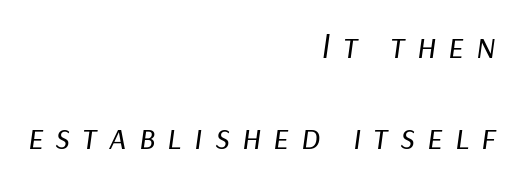
Does the copy run flush right? Yes — the right margin is perfectly even. Letters rest on an invisible, unmarked baseline. Successive baselines arrive slowly, with a big drop between each. On a weight scale, this lands at 450 or below. The gaps between neighbouring characters are conspicuously large. Tall strokes in this sample are angled rather than plumb.
